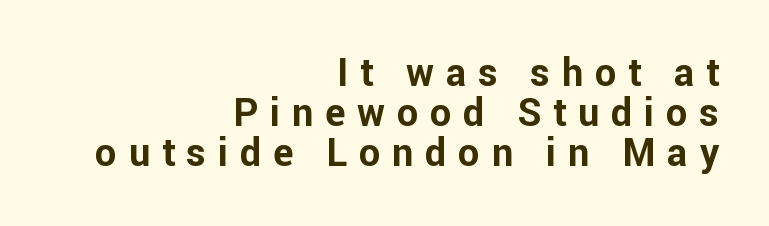
{"serif": "no", "italic": "no", "bold": "yes", "weight": "bold", "width": "normal", "stroke_contrast": "low", "x_height": "medium", "monospaced": "no", "underline": "no", "align": "right", "line_spacing": "tight", "line_spacing_ratio": 1.05, "letter_spacing": "wide", "letter_spacing_em": 0.31, "glyph_px": 38}
